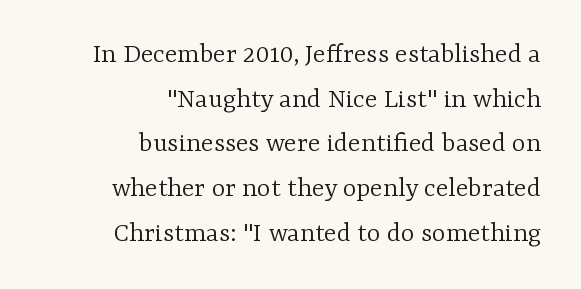
The image shows 29 px light serif type, upright; set right-aligned, normal line spacing (1.54x), normal letter spacing, not underlined; low stroke contrast and a medium x-height.
